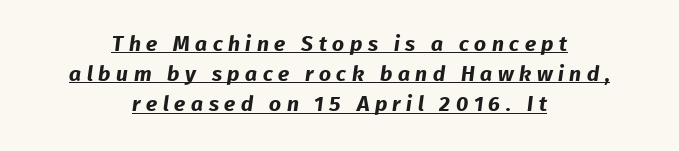
The lines are quadded center. The block of text has a typical density, with ordinary space between rows. Strong, thick strokes mark this as bold type. There is plenty of visible air inserted between adjacent glyphs. A baseline rule has been typeset under these characters.
